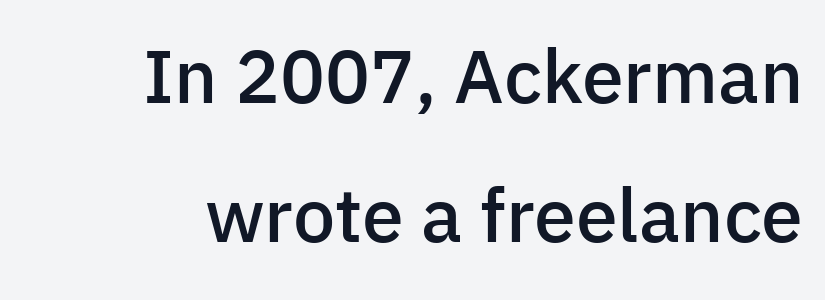
Do the characters align in a grid? No, the font is proportional. Stroke thickness is moderately raised; the sample reads as semibold. Is the block centered? No — it sits flush against the right margin. Honestly, the letter spacing is just normal — you wouldn't notice it.
